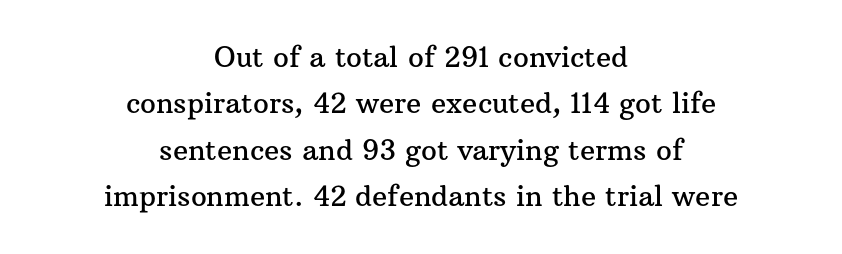
The image shows 28 px serif type, upright; set centered, normal line spacing (1.66x), normal letter spacing, not underlined; medium stroke contrast and a medium x-height.
